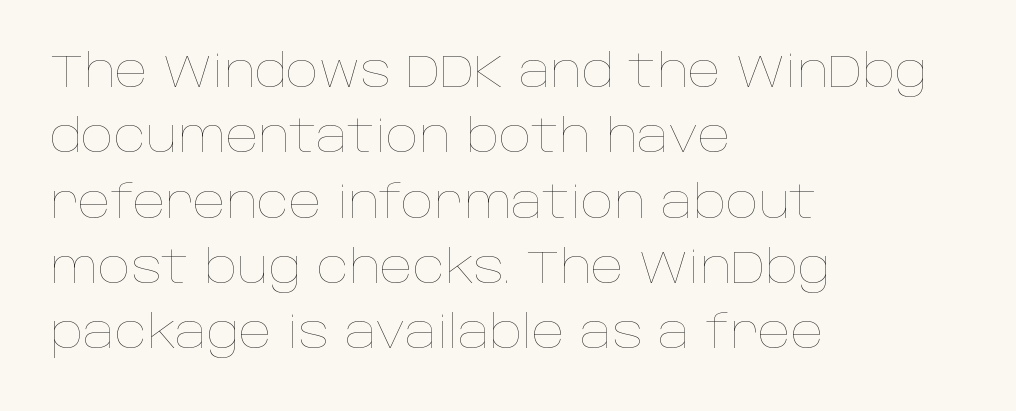
Q: Is the text bold? A: No.
Q: Is the text italic (slanted)? A: No, it is upright.
Q: Is the text underlined? A: No.
Q: How is the paragraph aligned? A: Left-aligned.
Q: Is the spacing between letters normal or unusually wide? A: Normal.
Q: Is the spacing between lines tight, normal or loose? A: Normal.
Q: Width (condensed, normal, or wide)? A: Normal.
Q: Stroke contrast? A: Low.
Q: x-height? A: Large.
Q: Monospaced? A: No.
